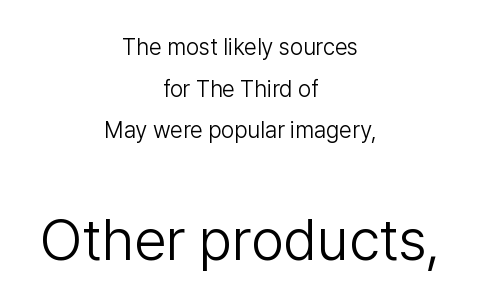
Underline: absent. You get the small type first, then a jump to larger type. In terms of letterspacing, this is plain default setting. Varying glyph widths throughout — classic text-font behaviour. Vertical strokes here are truly vertical. A typesetter would label this face a sans.
